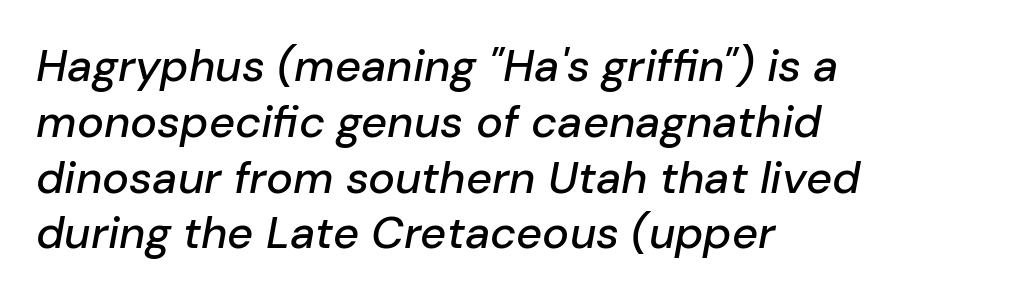
{"italic": "yes", "lean": "right", "slant_degrees": 10, "width": "normal", "stroke_contrast": "low", "x_height": "medium", "monospaced": "no", "underline": "no", "align": "left", "line_spacing_ratio": 1.24, "letter_spacing": "normal", "letter_spacing_em": 0.0, "glyph_px": 45}
